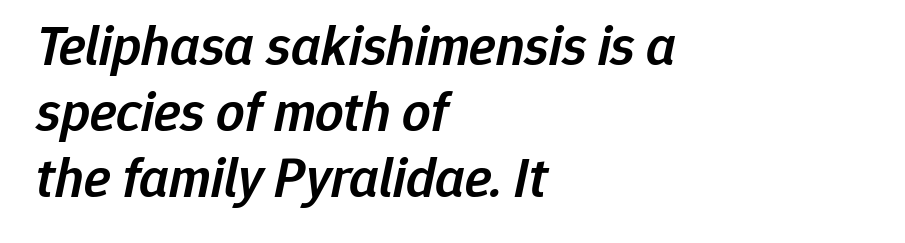
{"italic": "yes", "lean": "right", "slant_degrees": 12, "bold": "semi", "weight": "semibold", "width": "normal", "stroke_contrast": "low", "x_height": "medium", "monospaced": "no", "underline": "no", "align": "left", "line_spacing_ratio": 1.18, "letter_spacing": "normal", "letter_spacing_em": 0.0, "glyph_px": 56}
